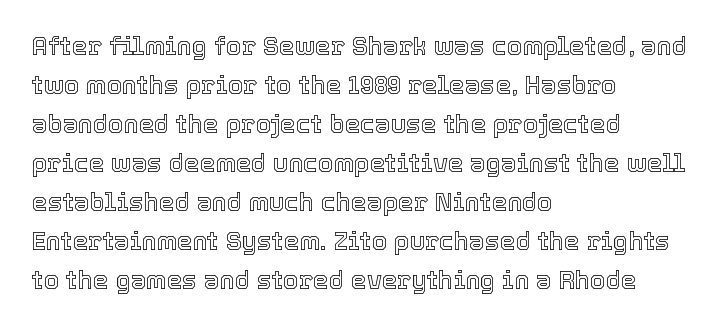
The image shows 25 px text type, upright; set left-aligned, normal line spacing (1.56x), normal letter spacing, not underlined.
